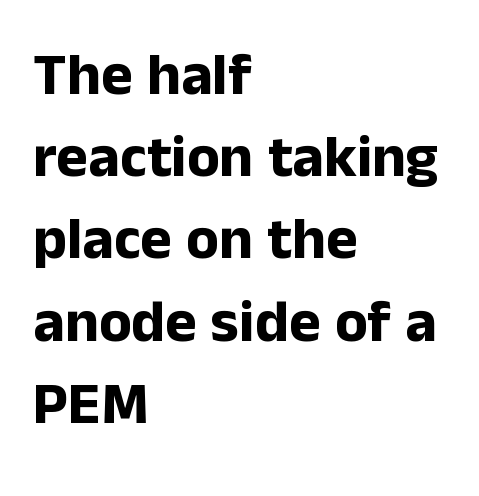
Q: Is the text bold? A: Yes.
Q: Is the text italic (slanted)? A: No, it is upright.
Q: Is the typeface a serif or a sans-serif typeface? A: Sans-serif.
Q: Is the text underlined? A: No.
Q: How is the paragraph aligned? A: Left-aligned.
Q: Is the spacing between letters normal or unusually wide? A: Normal.
Q: Is the spacing between lines tight, normal or loose? A: Normal.
Q: Width (condensed, normal, or wide)? A: Normal.
Q: Stroke contrast? A: Low.
Q: x-height? A: Medium.
Q: Monospaced? A: No.
